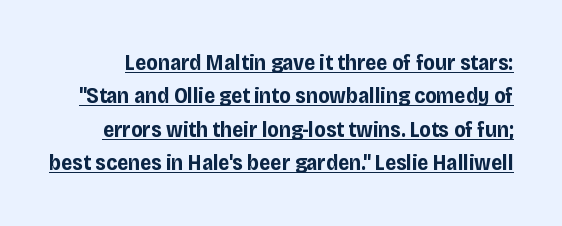
Descenders here cross a horizontal rule under the line. Chunky letters — that's bold for sure. Glyph-to-glyph distance matches everyday printed text. A normal amount of white space separates one row of letters from the next. Italic: no, the glyphs are upright roman.
